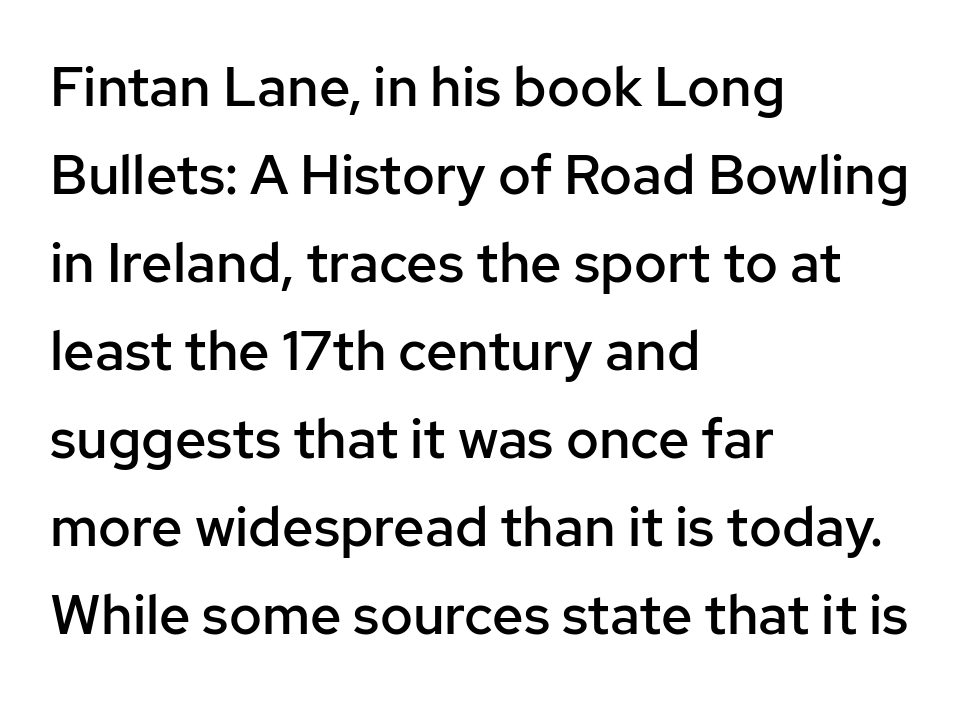
Q: Is the text bold? A: Semi-bold.
Q: Is the text italic (slanted)? A: No, it is upright.
Q: Is the typeface a serif or a sans-serif typeface? A: Sans-serif.
Q: Is the text underlined? A: No.
Q: How is the paragraph aligned? A: Left-aligned.
Q: Is the spacing between letters normal or unusually wide? A: Normal.
Q: Is the spacing between lines tight, normal or loose? A: Normal.
Q: Width (condensed, normal, or wide)? A: Normal.
Q: Stroke contrast? A: Low.
Q: x-height? A: Medium.
Q: Monospaced? A: No.
